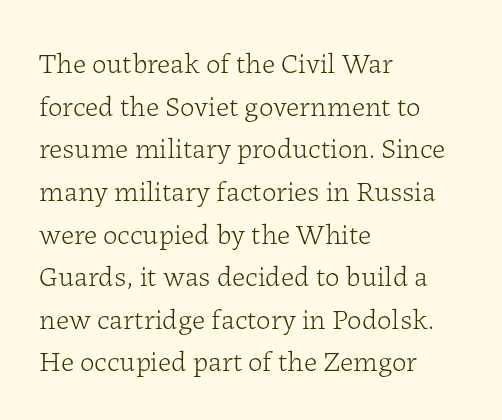
The image shows 29 px light serif type, upright; set left-aligned, normal line spacing (1.47x), normal letter spacing, not underlined; low stroke contrast and a medium x-height.
